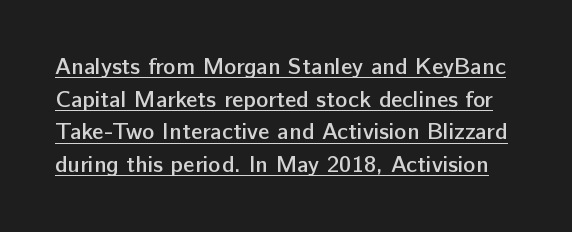
The image shows 23 px text type, upright; set normal line spacing (1.42x), normal letter spacing, underlined.
